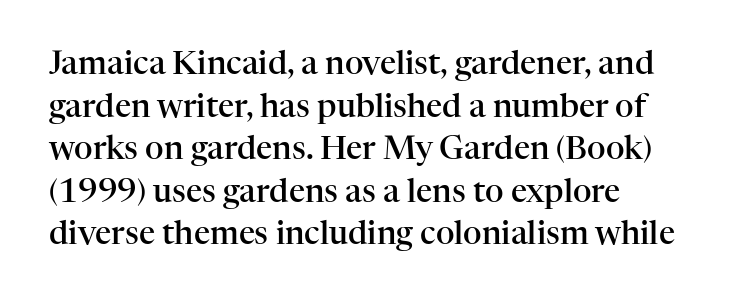
{"serif": "yes", "italic": "no", "bold": "semi", "weight": "semibold", "width": "normal", "stroke_contrast": "high", "x_height": "medium", "monospaced": "no", "underline": "no", "align": "left", "line_spacing": "normal", "line_spacing_ratio": 1.33, "letter_spacing": "normal", "letter_spacing_em": 0.0, "glyph_px": 32}
